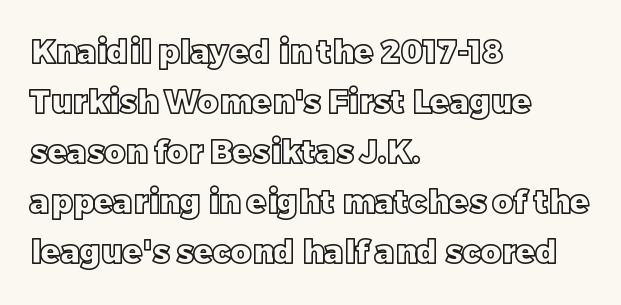
The image shows 32 px text type, upright; set left-aligned, normal line spacing (1.56x), normal letter spacing, not underlined; a large x-height.
